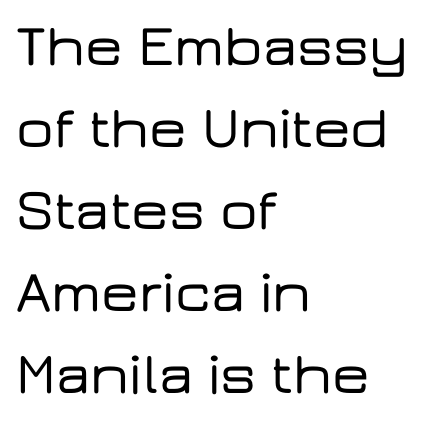
{"serif": "no", "italic": "no", "width": "wide", "stroke_contrast": "low", "x_height": "medium", "monospaced": "no", "underline": "no", "align": "left", "line_spacing": "normal", "line_spacing_ratio": 1.39, "letter_spacing": "normal", "letter_spacing_em": 0.0, "glyph_px": 59}
